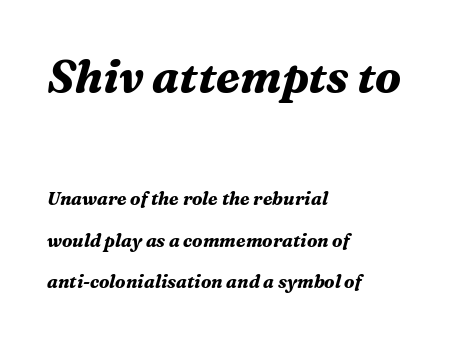
{"serif": "yes", "italic": "yes", "lean": "right", "slant_degrees": 16, "bold": "yes", "weight": "bold", "width": "normal", "stroke_contrast": "medium", "x_height": "medium", "monospaced": "no", "underline": "no", "align": "left", "line_spacing": "loose", "line_spacing_ratio": 2.31, "letter_spacing": "normal", "letter_spacing_em": 0.0, "larger_block": "first", "size_ratio": 2.5, "glyph_px": 45}
